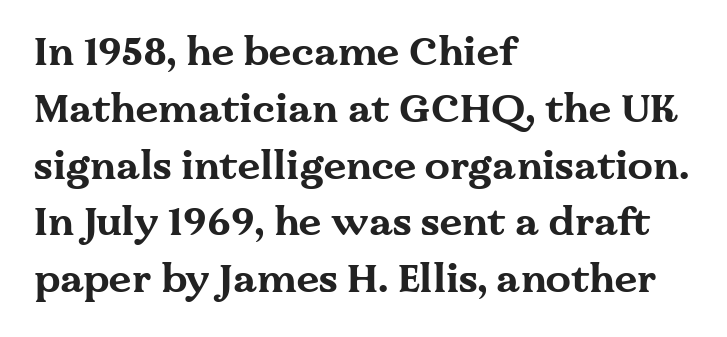
The image shows 40 px bold, wide serif type, upright; set left-aligned, normal line spacing (1.42x), normal letter spacing, not underlined; medium stroke contrast and a medium x-height.
